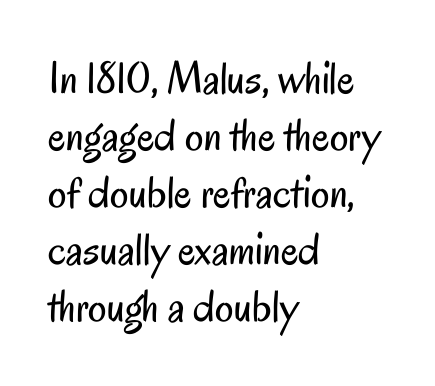
The image shows 46 px regular-weight, condensed sans-serif type, upright; set left-aligned, line spacing 1.24x, normal letter spacing, not underlined; low stroke contrast and a small x-height.
